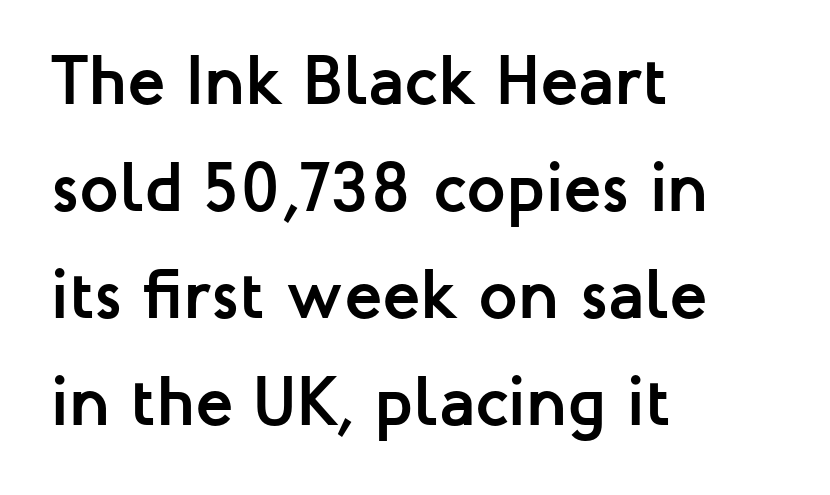
The image shows 70 px semibold sans-serif type, upright; set left-aligned, normal line spacing (1.53x), normal letter spacing, not underlined; low stroke contrast and a medium x-height.
